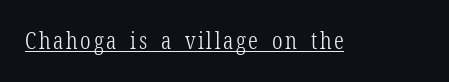
Q: Is the text bold? A: No.
Q: Is the text italic (slanted)? A: No, it is upright.
Q: Is the text underlined? A: Yes.
